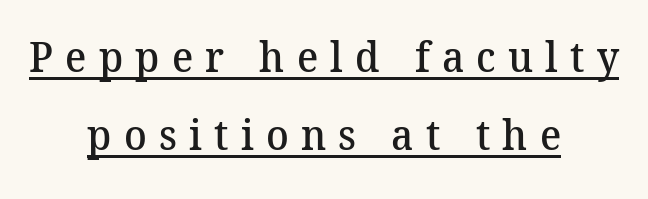
{"serif": "yes", "bold": "semi", "weight": "semibold", "width": "normal", "stroke_contrast": "medium", "x_height": "medium", "monospaced": "no", "underline": "yes", "align": "center", "line_spacing_ratio": 1.86, "letter_spacing": "wide", "letter_spacing_em": 0.29, "glyph_px": 42}
